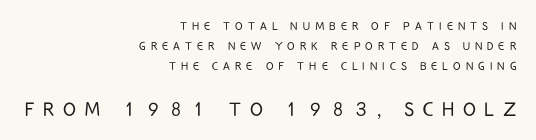
{"italic": "no", "bold": "no", "underline": "no", "align": "right", "line_spacing": "normal", "line_spacing_ratio": 1.44, "letter_spacing": "wide", "letter_spacing_em": 0.36, "larger_block": "second", "size_ratio": 1.71, "glyph_px": 24}
